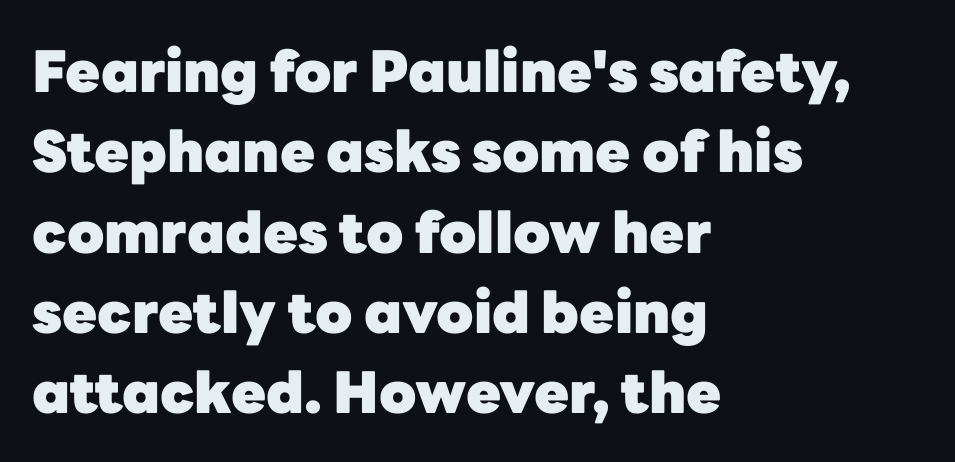
The image shows 57 px heavy sans-serif type, upright; set left-aligned, normal line spacing (1.41x), normal letter spacing, not underlined; low stroke contrast and a medium x-height.
